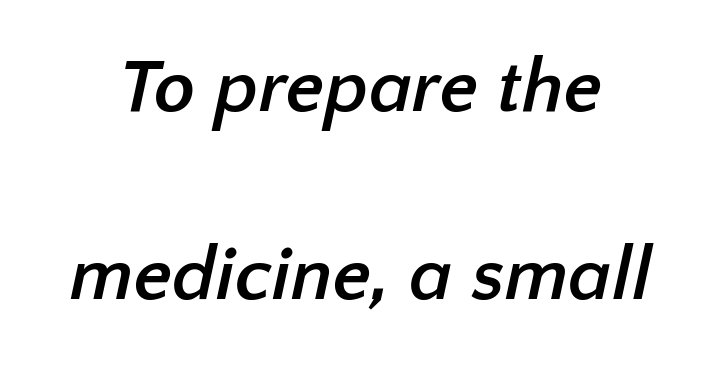
Loosely led — the rows are spread out. Font category for this specimen: sans-serif. Inter-character spacing is left at the font's built-in metrics. Here the designer chose a conventional face with non-uniform glyph widths. Emphasis by weight is at full strength: bold.
